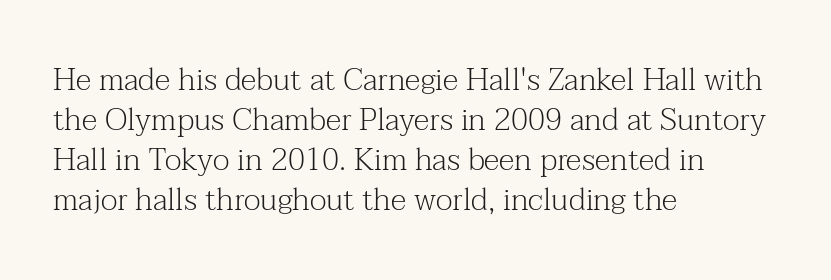
Q: Is the text bold? A: No.
Q: Is the text italic (slanted)? A: No, it is upright.
Q: Is the typeface a serif or a sans-serif typeface? A: Serif.
Q: Is the text underlined? A: No.
Q: How is the paragraph aligned? A: Left-aligned.
Q: Is the spacing between letters normal or unusually wide? A: Normal.
Q: Is the spacing between lines tight, normal or loose? A: Normal.
Q: Width (condensed, normal, or wide)? A: Normal.
Q: Stroke contrast? A: Medium.
Q: x-height? A: Medium.
Q: Monospaced? A: No.
